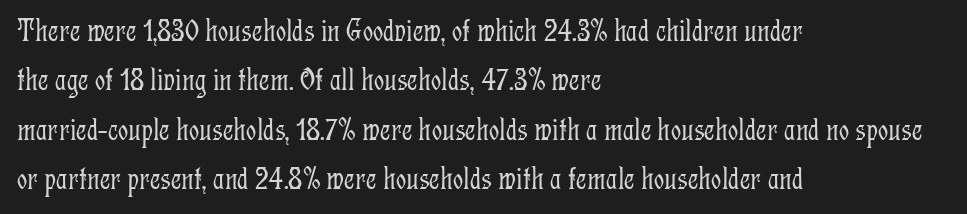
Stem width sits at or under what a default text font uses. One-word summary of the alignment: left. Each row of text sits above clean, open space. Ascenders rise straight up at ninety degrees. This sample uses a serif face.
